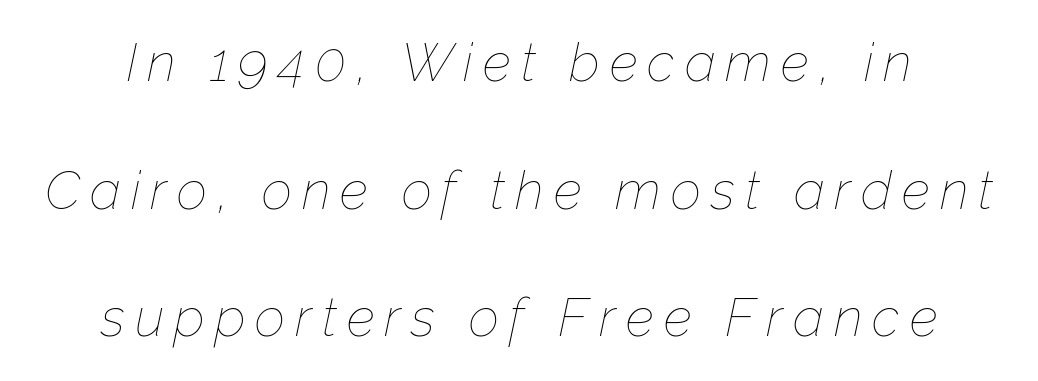
{"italic": "yes", "lean": "right", "slant_degrees": 12, "bold": "no", "weight": "thin", "width": "normal", "stroke_contrast": "low", "x_height": "medium", "monospaced": "no", "underline": "no", "line_spacing": "loose", "line_spacing_ratio": 2.41, "glyph_px": 53}
